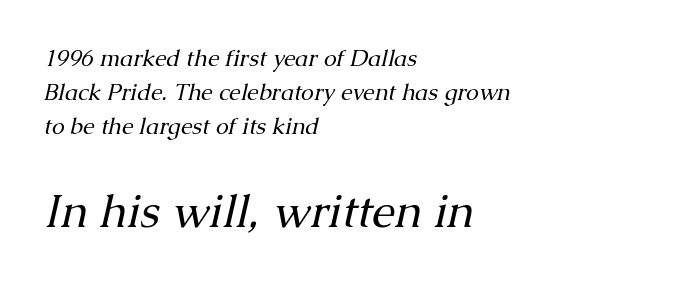
{"serif": "yes", "italic": "yes", "lean": "right", "slant_degrees": 13, "bold": "no", "weight": "regular", "width": "normal", "stroke_contrast": "medium", "x_height": "medium", "monospaced": "no", "underline": "no", "align": "left", "line_spacing": "normal", "line_spacing_ratio": 1.47, "letter_spacing": "normal", "letter_spacing_em": 0.0, "larger_block": "second", "size_ratio": 2.0, "glyph_px": 46}
